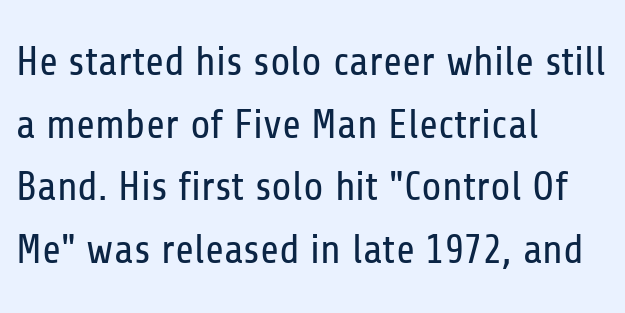
Q: Is the text bold? A: No.
Q: Is the text italic (slanted)? A: No, it is upright.
Q: Is the typeface a serif or a sans-serif typeface? A: Sans-serif.
Q: Is the text underlined? A: No.
Q: How is the paragraph aligned? A: Left-aligned.
Q: Is the spacing between letters normal or unusually wide? A: Normal.
Q: Is the spacing between lines tight, normal or loose? A: Normal.
Q: Width (condensed, normal, or wide)? A: Condensed.
Q: Stroke contrast? A: Low.
Q: x-height? A: Medium.
Q: Monospaced? A: No.
